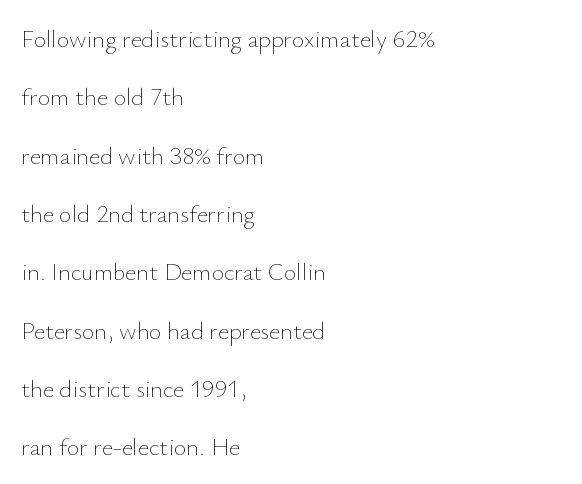
{"italic": "no", "bold": "no", "underline": "no", "align": "left", "line_spacing": "loose", "line_spacing_ratio": 2.43, "letter_spacing": "normal", "letter_spacing_em": 0.0, "glyph_px": 24}
